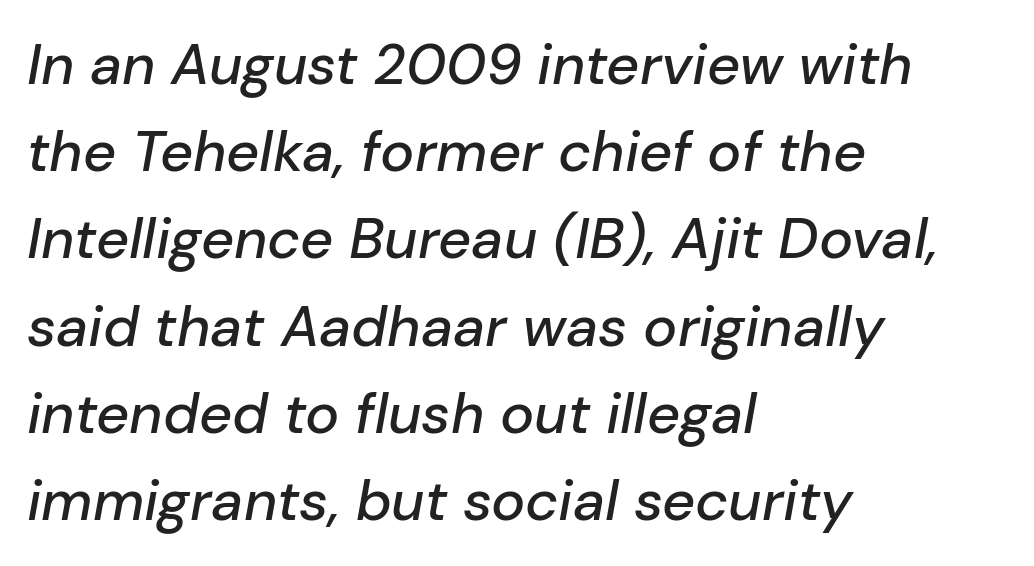
Q: Is the text italic (slanted)? A: Yes, it leans right by about 10 degrees.
Q: Is the text underlined? A: No.
Q: How is the paragraph aligned? A: Left-aligned.
Q: Is the spacing between letters normal or unusually wide? A: Normal.
Q: Is the spacing between lines tight, normal or loose? A: Normal.
Q: Width (condensed, normal, or wide)? A: Normal.
Q: Stroke contrast? A: Low.
Q: x-height? A: Medium.
Q: Monospaced? A: No.
